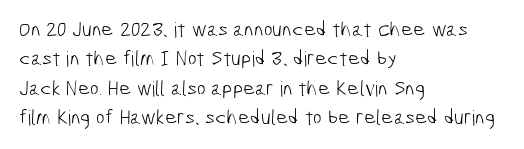
{"bold": "no", "underline": "no", "align": "left", "line_spacing": "normal", "line_spacing_ratio": 1.4, "letter_spacing": "normal", "letter_spacing_em": 0.0, "glyph_px": 21}
